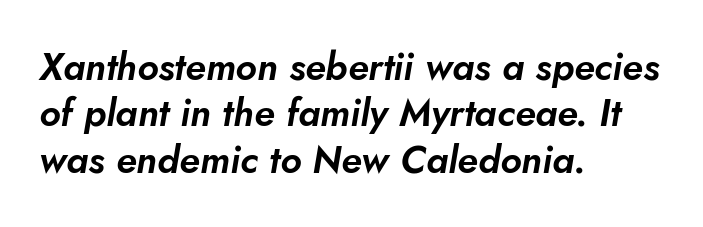
{"italic": "yes", "lean": "right", "slant_degrees": 5, "width": "normal", "stroke_contrast": "low", "x_height": "small", "monospaced": "no", "underline": "no", "align": "left", "line_spacing_ratio": 1.22, "letter_spacing": "normal", "letter_spacing_em": 0.0, "glyph_px": 38}
